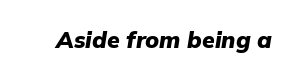
Set as a true bold cut, around the 700 mark. A typesetter would mark this as italic. Anything drawn beneath the words? Only blank space. Default kerning and tracking; the words read as compact shapes.
